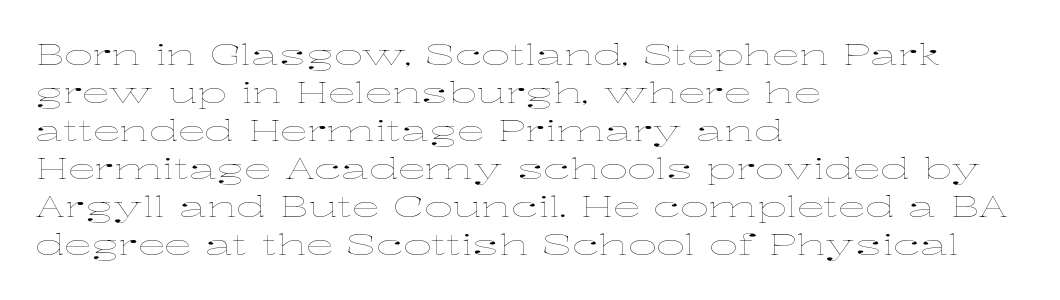
Q: Is the text bold? A: No.
Q: Is the text italic (slanted)? A: No, it is upright.
Q: Is the text underlined? A: No.
Q: How is the paragraph aligned? A: Left-aligned.
Q: Is the spacing between letters normal or unusually wide? A: Normal.
Q: Is the spacing between lines tight, normal or loose? A: Normal.
Q: Width (condensed, normal, or wide)? A: Wide.
Q: Stroke contrast? A: Low.
Q: x-height? A: Medium.
Q: Monospaced? A: No.
